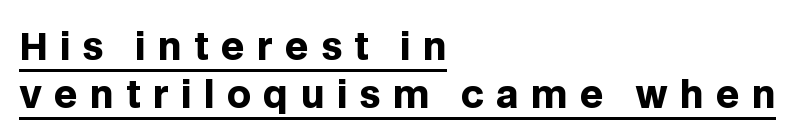
This sample uses an upright cut, with every glyph sitting square on the baseline. A dark, heavy texture on the line: the type is bold. Looks like someone drew a line under every word here. The rendering uses a moderate line-height, typical for paragraphs. A student would call this left alignment; a typographer would say flush left, rag right. The text was rendered using a sans face with plain stroke endings.
